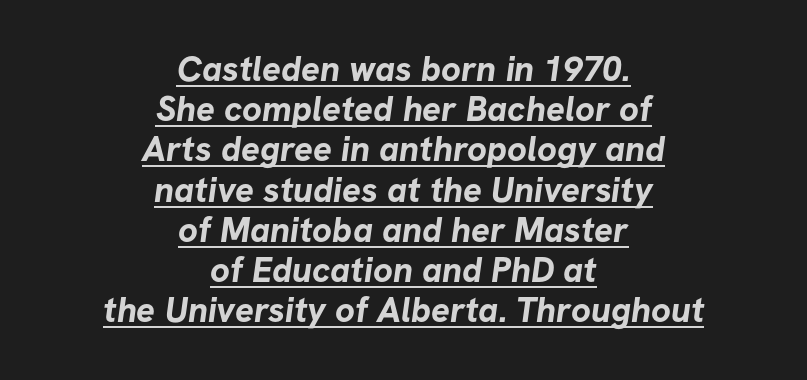
Caption: standard tracking, unaltered. Is this a sans? Yes — the strokes have no serifs. Think of a printed novel: that variable character pitch is what you see here. Students, observe the line beneath the letters — that is underlining. Students, this is bold: see how much ink each stroke carries. The lines in this sample share a center point and differ in where they start and stop.
